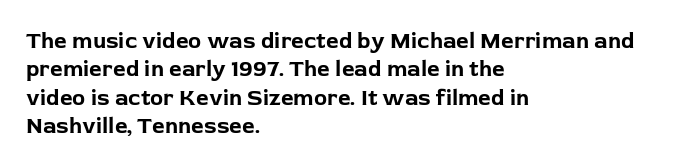
{"italic": "no", "bold": "yes", "underline": "no", "align": "left", "line_spacing": "normal", "line_spacing_ratio": 1.29, "letter_spacing": "normal", "letter_spacing_em": 0.0, "glyph_px": 22}
